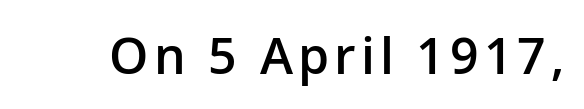
Q: Is the text bold? A: Semi-bold.
Q: Is the text italic (slanted)? A: No, it is upright.
Q: Is the typeface a serif or a sans-serif typeface? A: Sans-serif.
Q: Is the text underlined? A: No.
Q: Width (condensed, normal, or wide)? A: Normal.
Q: Stroke contrast? A: Low.
Q: x-height? A: Medium.
Q: Monospaced? A: No.
